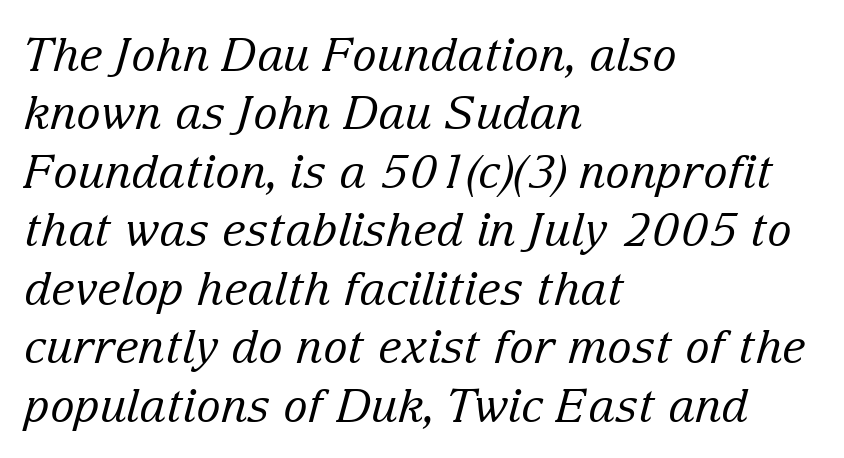
Do the characters align in a grid? No, the font is proportional. These glyphs show unthickened strokes, regular width or finer. The line-height multiplier appears to be the usual default. Descenders hang freely into open space. The passage shown leans; its letterforms are oblique. The typeface chosen for these lines features serifs.
